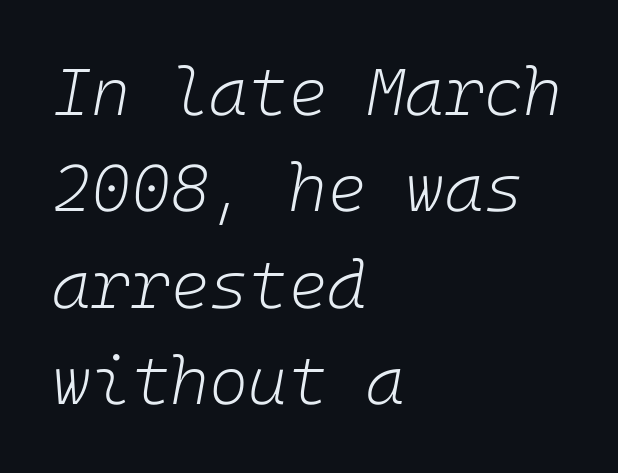
Q: Is the text bold? A: No.
Q: Is the text italic (slanted)? A: Yes, it leans right by about 10 degrees.
Q: Is the text underlined? A: No.
Q: How is the paragraph aligned? A: Left-aligned.
Q: Is the spacing between letters normal or unusually wide? A: Normal.
Q: Is the spacing between lines tight, normal or loose? A: Normal.
Q: Width (condensed, normal, or wide)? A: Normal.
Q: Stroke contrast? A: Low.
Q: x-height? A: Medium.
